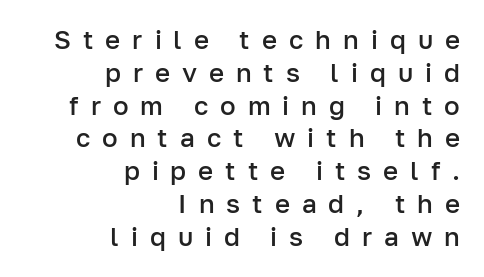
Every stem runs plumb, perpendicular to the baseline. In terms of leading, this rendering sits right in the middle. The baseline area is clear. Right-aligned paragraph, ragged on the left.
